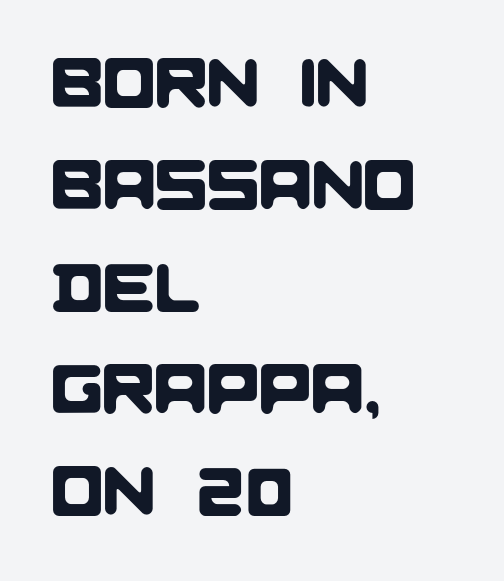
The letters advance in unequal steps, a hallmark of proportional type. Normally led — the rows are evenly, conventionally spaced. Casual observation: everything's shoved over to the left. Caption: standard tracking, unaltered. Note: no serifs on the glyphs.
